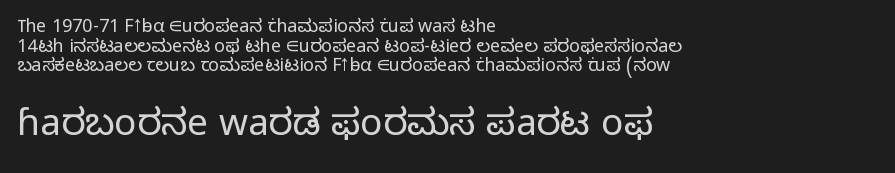
Compare the two chunks: the lower has the greater cap height. A typesetter would mark this as roman, not italic. No word sits above an underline. No heavy texture on the line: the type isn't bold. The horizontal fit of the characters is conventional and even. One glance says dense: line gaps are narrower than usual.
